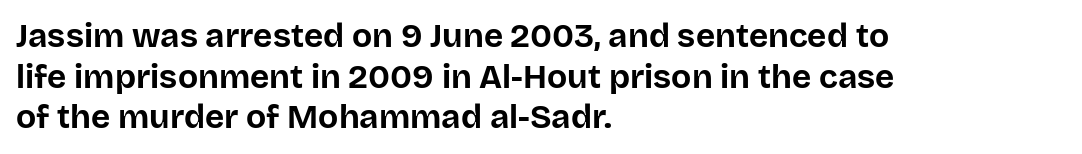
The image shows 33 px bold sans-serif type, upright; set left-aligned, line spacing 1.23x, normal letter spacing, not underlined; low stroke contrast and a large x-height.
